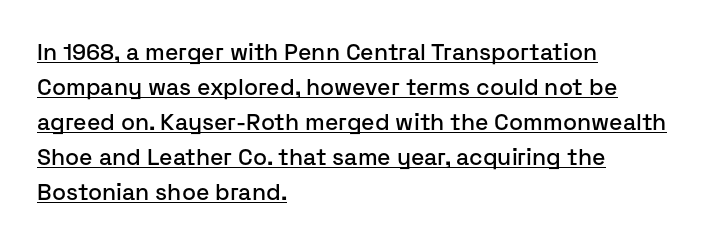
Q: Is the text italic (slanted)? A: No, it is upright.
Q: Is the text underlined? A: Yes.
Q: How is the paragraph aligned? A: Left-aligned.
Q: Is the spacing between letters normal or unusually wide? A: Normal.
Q: Is the spacing between lines tight, normal or loose? A: Normal.
